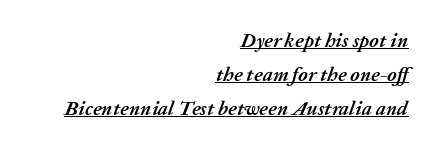
The image shows 20 px bold type, italic (leaning right); set right-aligned, normal line spacing (1.7x), normal letter spacing, underlined.
